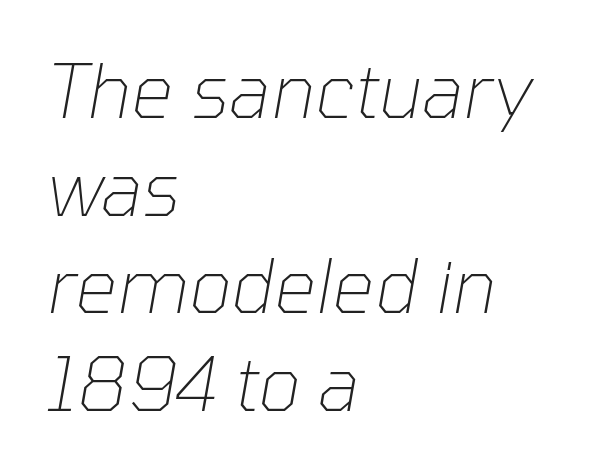
Q: Is the text bold? A: No.
Q: Is the text italic (slanted)? A: Yes, it leans right by about 10 degrees.
Q: Is the text underlined? A: No.
Q: How is the paragraph aligned? A: Left-aligned.
Q: Is the spacing between letters normal or unusually wide? A: Normal.
Q: Is the spacing between lines tight, normal or loose? A: Normal.
Q: Width (condensed, normal, or wide)? A: Normal.
Q: Stroke contrast? A: Low.
Q: x-height? A: Medium.
Q: Monospaced? A: No.
